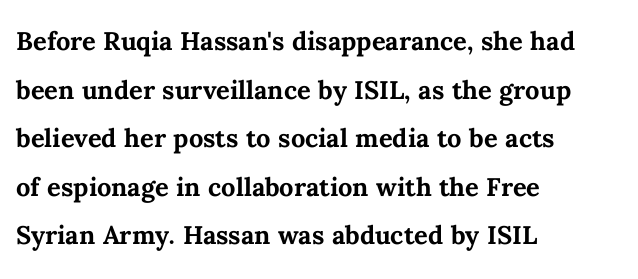
Is the letter spacing exaggerated? No — it looks like the ordinary default. Students, observe: this is what conventionally led text looks like. These lines carry a lot of weight — the face is fully bold. Think of a printed novel: that variable character pitch is what you see here. The ragged edge is on the right, which tells us the setting is flush left. Beneath every word, the page is bare.
